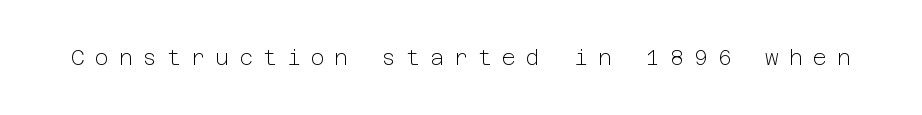
Q: Is the text bold? A: No.
Q: Is the text italic (slanted)? A: No, it is upright.
Q: Is the text underlined? A: No.
Q: Is the spacing between letters normal or unusually wide? A: Unusually wide.
